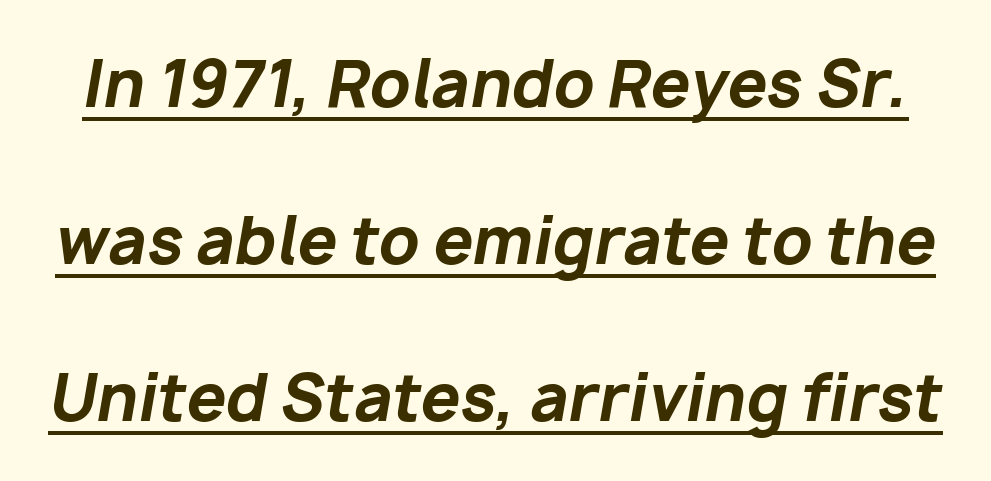
The image shows 63 px bold type, italic (leaning right); set loose line spacing (2.49x), normal letter spacing, underlined; low stroke contrast and a medium x-height.
